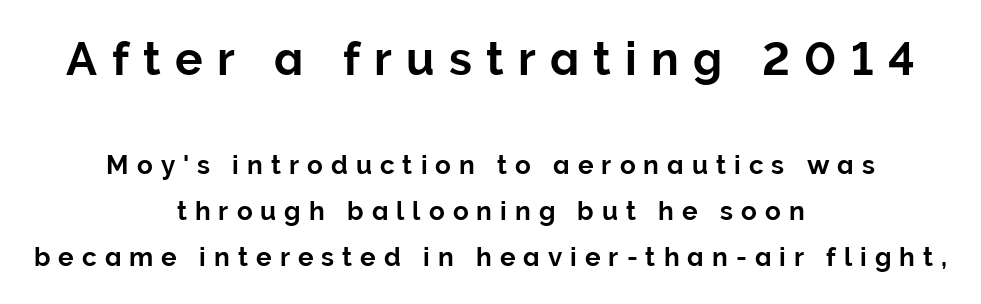
{"serif": "no", "italic": "no", "width": "normal", "stroke_contrast": "low", "x_height": "medium", "monospaced": "no", "underline": "no", "align": "center", "line_spacing_ratio": 1.77, "letter_spacing": "wide", "letter_spacing_em": 0.31, "larger_block": "first", "size_ratio": 1.77, "glyph_px": 46}
